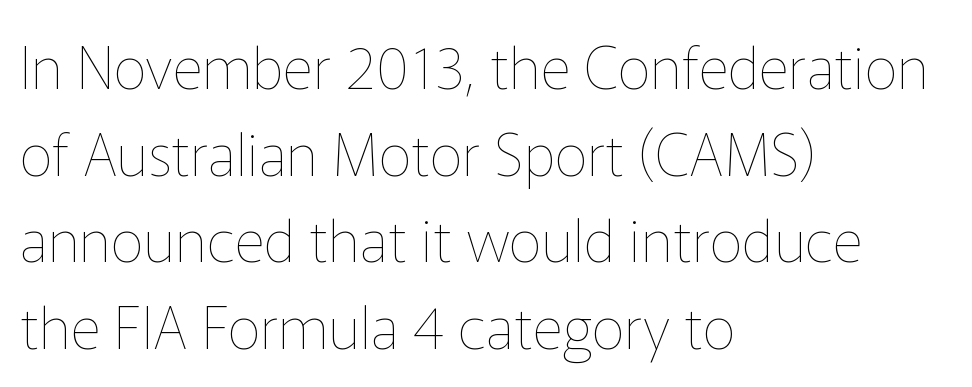
Q: Is the text bold? A: No.
Q: Is the text italic (slanted)? A: No, it is upright.
Q: Is the text underlined? A: No.
Q: How is the paragraph aligned? A: Left-aligned.
Q: Is the spacing between letters normal or unusually wide? A: Normal.
Q: Is the spacing between lines tight, normal or loose? A: Normal.
Q: Width (condensed, normal, or wide)? A: Normal.
Q: Stroke contrast? A: Low.
Q: x-height? A: Medium.
Q: Monospaced? A: No.
